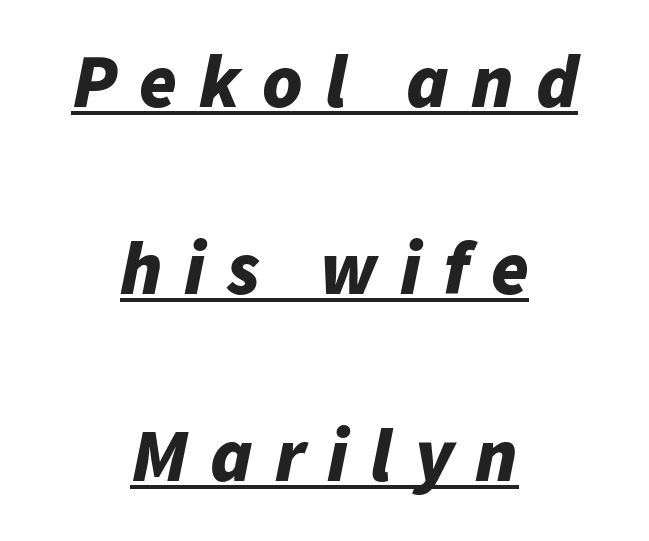
Summary of weight: heavy, a full bold. This sample has the flowing, uneven cadence of proportional lettering. The specimen reads as italic at a glance. Is there an underline? Yes — a line sits under the letters. Between one letter and the next there's a generous, obvious gap.
